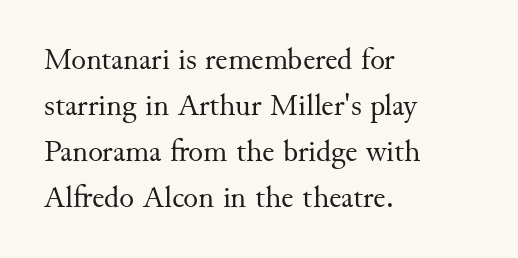
Q: Is the text bold? A: No.
Q: Is the text italic (slanted)? A: No, it is upright.
Q: Is the typeface a serif or a sans-serif typeface? A: Serif.
Q: Is the text underlined? A: No.
Q: How is the paragraph aligned? A: Left-aligned.
Q: Is the spacing between letters normal or unusually wide? A: Normal.
Q: Is the spacing between lines tight, normal or loose? A: Normal.
Q: Width (condensed, normal, or wide)? A: Normal.
Q: Stroke contrast? A: Medium.
Q: x-height? A: Small.
Q: Monospaced? A: No.
